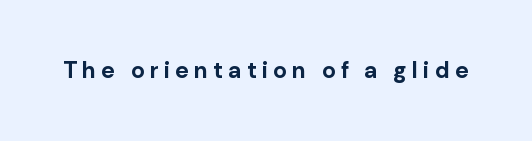
{"italic": "no", "bold": "yes", "underline": "no", "letter_spacing": "wide", "letter_spacing_em": 0.22, "glyph_px": 23}
